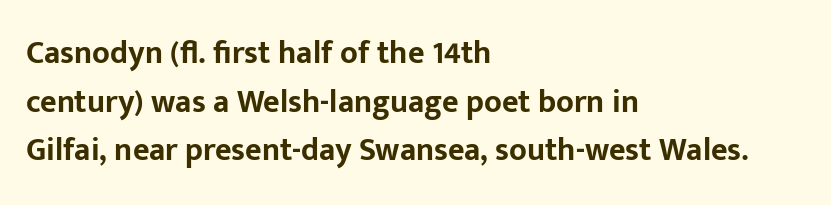
{"serif": "no", "italic": "no", "bold": "yes", "weight": "bold", "width": "normal", "stroke_contrast": "low", "x_height": "medium", "monospaced": "no", "underline": "no", "align": "left", "line_spacing": "normal", "line_spacing_ratio": 1.52, "letter_spacing": "normal", "letter_spacing_em": 0.0, "glyph_px": 32}
